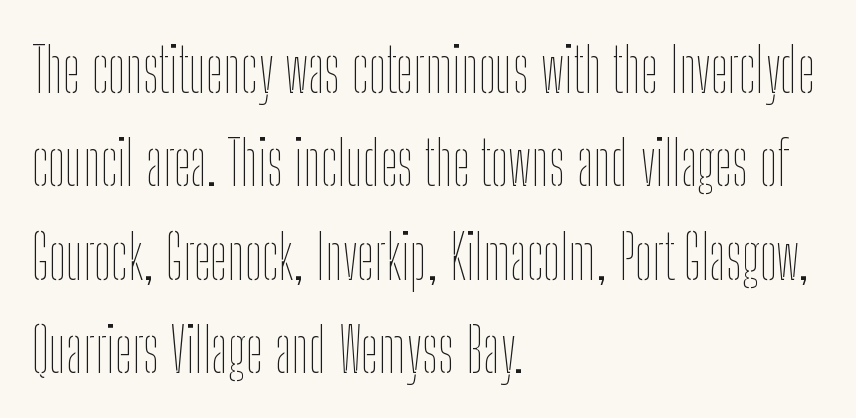
Q: Is the text bold? A: No.
Q: Is the text italic (slanted)? A: No, it is upright.
Q: Is the text underlined? A: No.
Q: How is the paragraph aligned? A: Left-aligned.
Q: Is the spacing between letters normal or unusually wide? A: Normal.
Q: Is the spacing between lines tight, normal or loose? A: Normal.
Q: Width (condensed, normal, or wide)? A: Condensed.
Q: Stroke contrast? A: Low.
Q: x-height? A: Medium.
Q: Monospaced? A: No.
